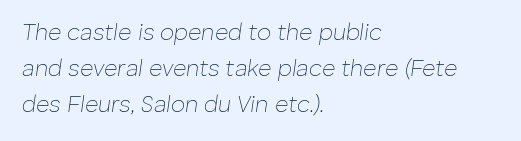
{"italic": "yes", "lean": "right", "slant_degrees": 8, "bold": "no", "underline": "no", "align": "left", "line_spacing": "normal", "line_spacing_ratio": 1.57, "letter_spacing": "normal", "letter_spacing_em": 0.0, "glyph_px": 23}
